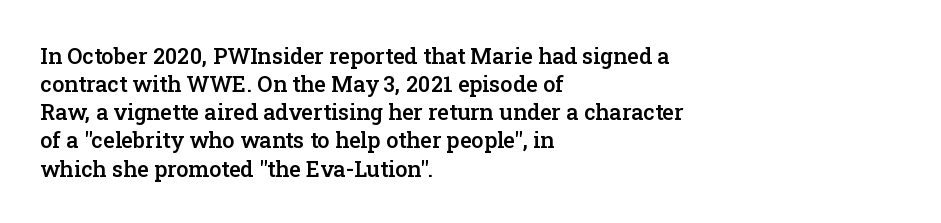
Q: Is the text bold? A: Semi-bold.
Q: Is the text italic (slanted)? A: No, it is upright.
Q: Is the text underlined? A: No.
Q: How is the paragraph aligned? A: Left-aligned.
Q: Is the spacing between letters normal or unusually wide? A: Normal.
Q: Is the spacing between lines tight, normal or loose? A: Normal.
